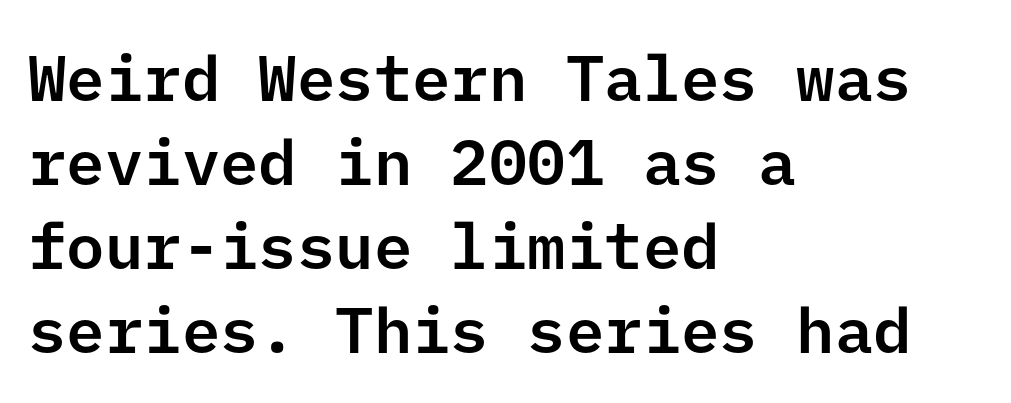
The image shows 64 px sans-serif type, upright; set left-aligned, normal line spacing (1.31x), normal letter spacing, not underlined; low stroke contrast and a medium x-height.
